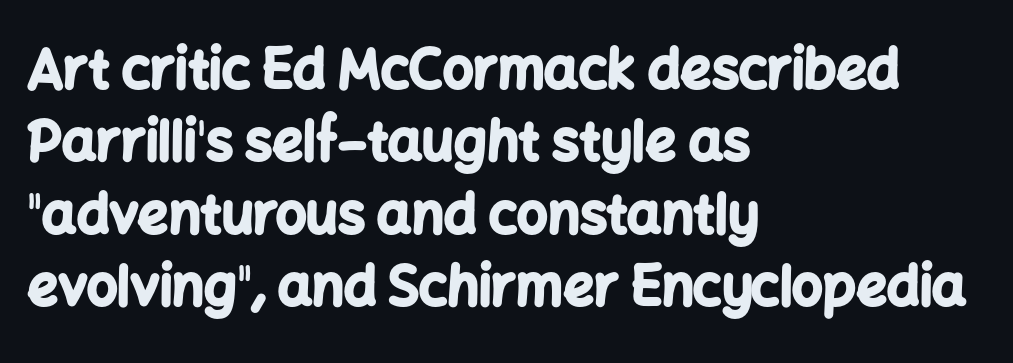
The image shows 54 px bold sans-serif type, upright; set left-aligned, normal line spacing (1.34x), normal letter spacing, not underlined; low stroke contrast and a medium x-height.
